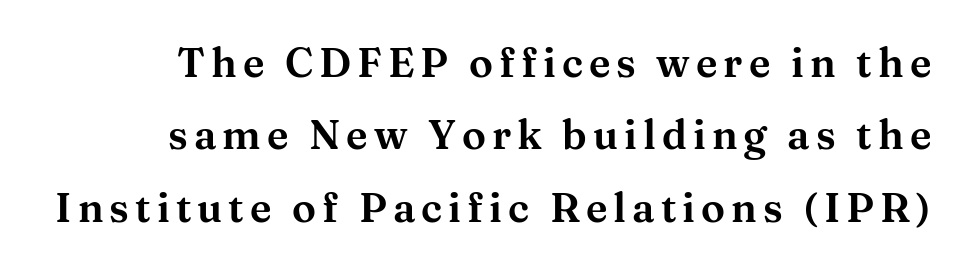
Regarding serifs, this sample has them. This sample uses an upright cut, with every glyph sitting square on the baseline. Spacing verdict: proportional, widths tailored to each character. Type without underlining.
